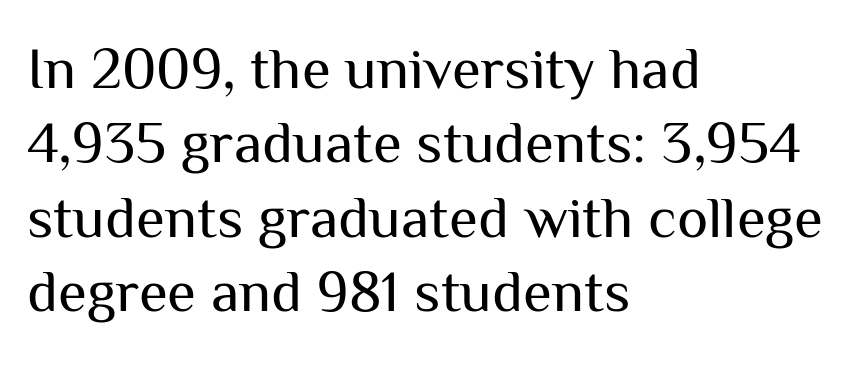
Do the letters lean? They stand straight. No chunkiness to these letters — they're not bold. This rendering uses left alignment, leaving the right contour irregular. Varying glyph widths throughout — classic text-font behaviour. Students, note that the glyphs here touch the page at normal intervals.
